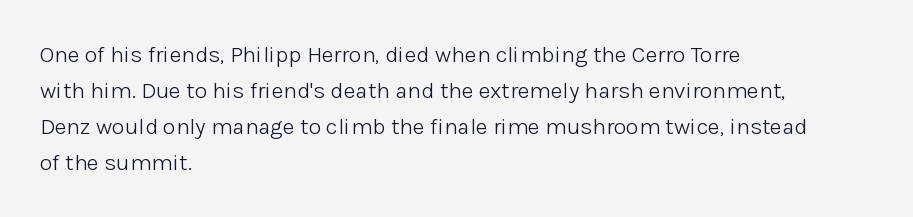
The image shows 23 px text type, upright; set left-aligned, normal line spacing (1.57x), normal letter spacing, not underlined.
